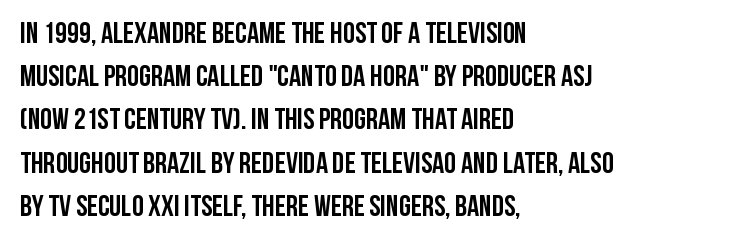
The image shows 30 px semibold, condensed sans-serif type, upright; set left-aligned, normal line spacing (1.44x), normal letter spacing, not underlined; low stroke contrast and a large x-height.
